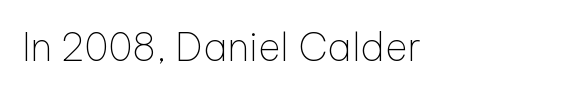
{"serif": "no", "italic": "no", "bold": "no", "weight": "thin", "width": "normal", "stroke_contrast": "low", "x_height": "medium", "monospaced": "no", "underline": "no", "letter_spacing": "normal", "letter_spacing_em": 0.0, "glyph_px": 39}
